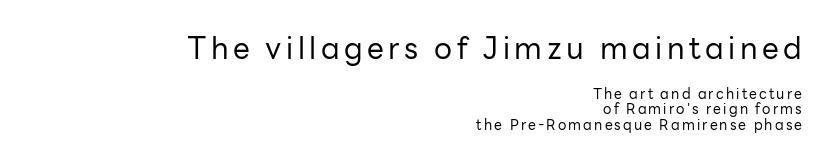
{"serif": "no", "italic": "no", "bold": "no", "weight": "regular", "width": "normal", "stroke_contrast": "low", "x_height": "medium", "monospaced": "no", "underline": "no", "align": "right", "line_spacing": "tight", "line_spacing_ratio": 1.12, "larger_block": "first", "size_ratio": 2.14, "glyph_px": 30}
